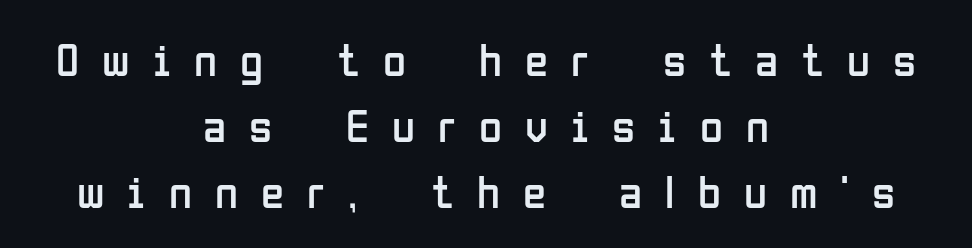
{"serif": "no", "italic": "no", "bold": "no", "weight": "regular", "width": "condensed", "stroke_contrast": "low", "x_height": "medium", "monospaced": "no", "underline": "no", "align": "center", "line_spacing": "normal", "line_spacing_ratio": 1.4, "letter_spacing": "wide", "letter_spacing_em": 0.49, "glyph_px": 47}
